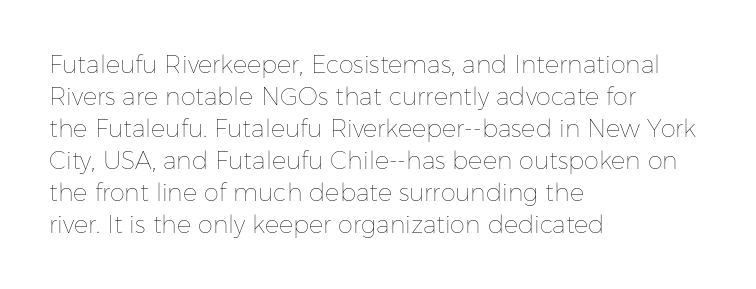
A bare baseline throughout the passage. Does the lettering tilt? It doesn't — this is upright. Leftover space on each line is placed entirely after the last word. Regarding leading, the lines here are spaced in the standard way. Inter-character spacing is left at the font's built-in metrics. Compared with a typical body face, this is equally light or lighter still.
